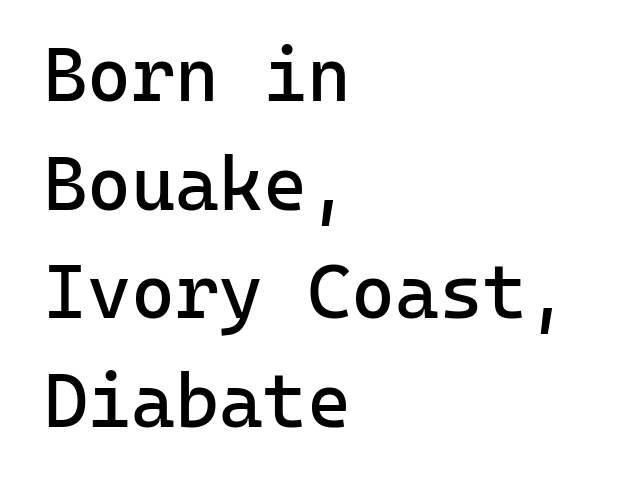
The image shows 75 px regular-weight sans-serif type, upright, monospaced; set left-aligned, normal line spacing (1.45x), normal letter spacing, not underlined; low stroke contrast and a medium x-height.
